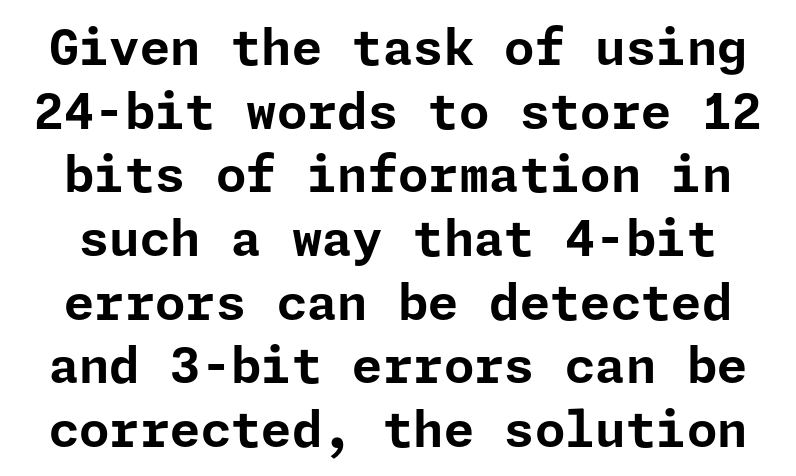
The image shows 49 px bold sans-serif type, upright; set normal line spacing (1.3x), normal letter spacing, not underlined; low stroke contrast and a medium x-height.
